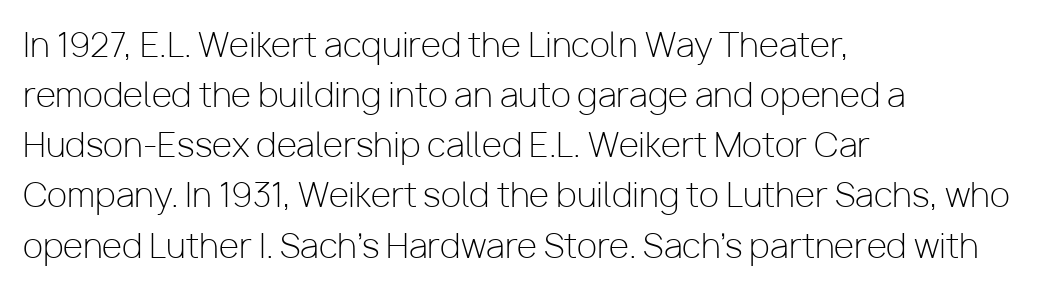
The image shows 33 px light sans-serif type, upright; set left-aligned, normal line spacing (1.52x), normal letter spacing, not underlined; low stroke contrast and a medium x-height.
